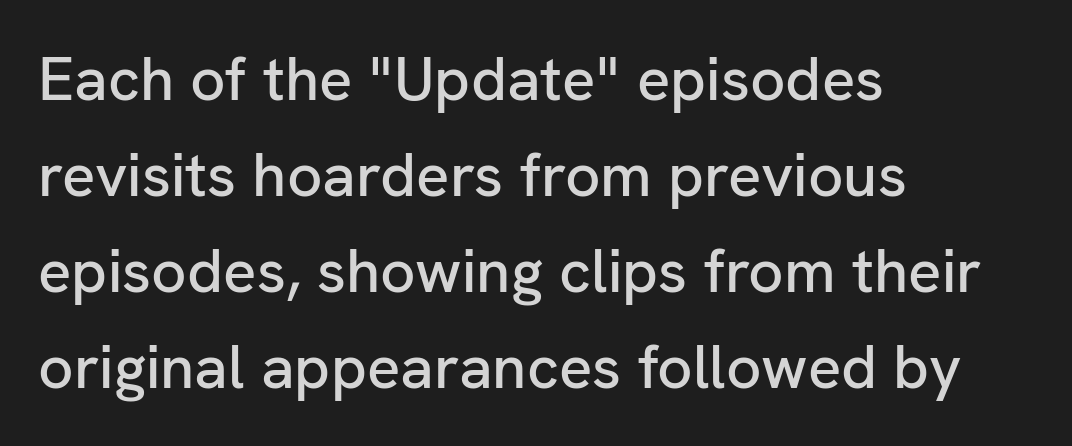
The image shows 62 px sans-serif type, upright; set left-aligned, normal line spacing (1.55x), normal letter spacing, not underlined; low stroke contrast and a medium x-height.
